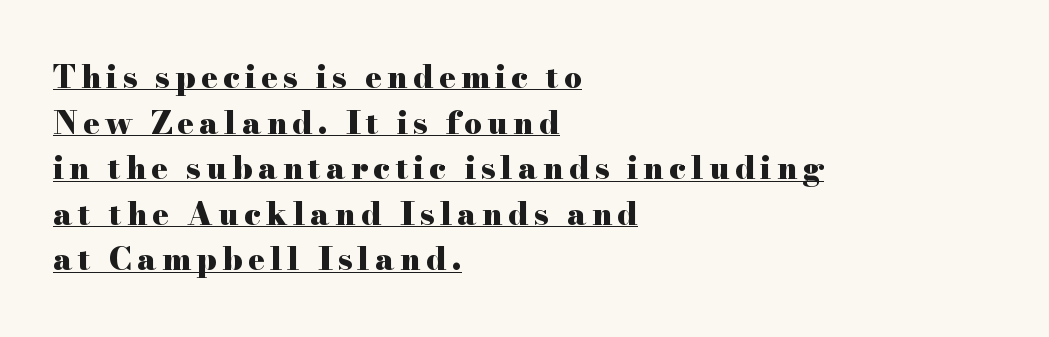
Q: Is the text bold? A: Yes.
Q: Is the text italic (slanted)? A: No, it is upright.
Q: Is the typeface a serif or a sans-serif typeface? A: Serif.
Q: Is the text underlined? A: Yes.
Q: How is the paragraph aligned? A: Left-aligned.
Q: Is the spacing between lines tight, normal or loose? A: Normal.
Q: Width (condensed, normal, or wide)? A: Wide.
Q: Stroke contrast? A: High.
Q: x-height? A: Small.
Q: Monospaced? A: No.
